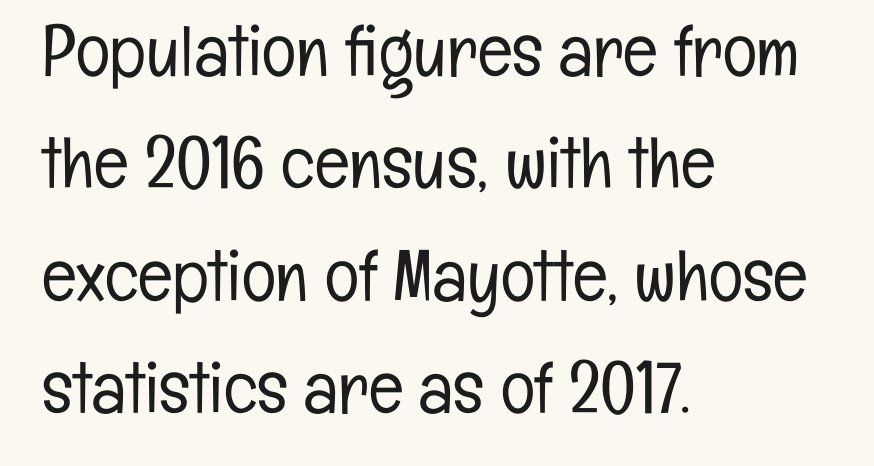
The image shows 72 px light, condensed sans-serif type, upright; set left-aligned, normal line spacing (1.56x), normal letter spacing, not underlined; low stroke contrast and a medium x-height.
